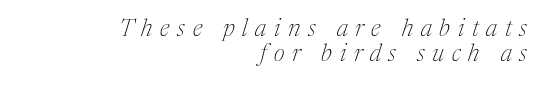
{"italic": "yes", "lean": "right", "slant_degrees": 17, "bold": "no", "underline": "no", "align": "right", "line_spacing": "tight", "line_spacing_ratio": 1.06, "letter_spacing": "wide", "letter_spacing_em": 0.32, "glyph_px": 24}
